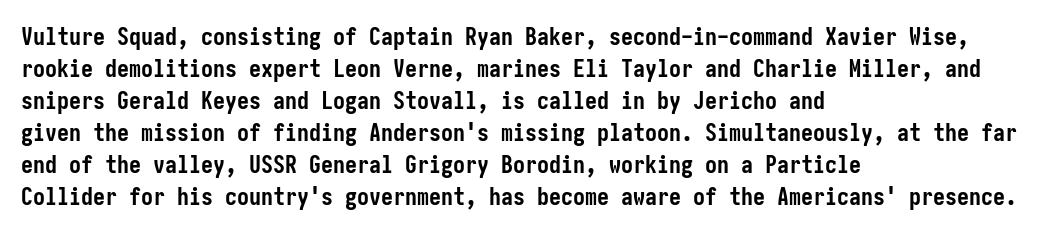
{"italic": "no", "bold": "yes", "underline": "no", "align": "left", "line_spacing": "normal", "line_spacing_ratio": 1.33, "letter_spacing": "normal", "letter_spacing_em": 0.0, "glyph_px": 24}
